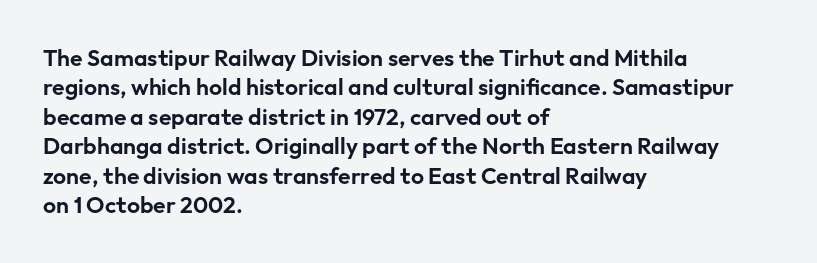
Q: Is the text italic (slanted)? A: No, it is upright.
Q: Is the text underlined? A: No.
Q: How is the paragraph aligned? A: Left-aligned.
Q: Is the spacing between letters normal or unusually wide? A: Normal.
Q: Is the spacing between lines tight, normal or loose? A: Normal.
